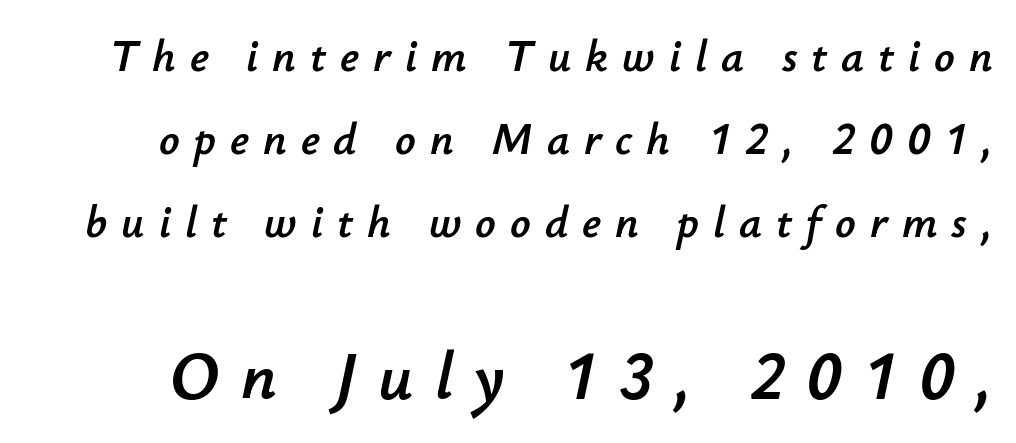
Does the bottom block carry the larger type? Yes, it does. Someone cranked the tracking dial way up on this one. Does the lettering tilt? It does — this is italic. The words here are not underlined. Each letter keeps its own natural width here, so spacing adapts to shape.
